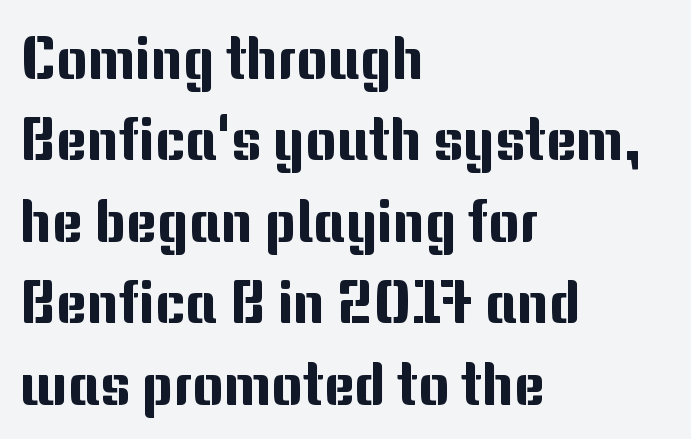
Q: Is the text italic (slanted)? A: No, it is upright.
Q: Is the typeface a serif or a sans-serif typeface? A: Sans-serif.
Q: Is the text underlined? A: No.
Q: How is the paragraph aligned? A: Left-aligned.
Q: Is the spacing between letters normal or unusually wide? A: Normal.
Q: Is the spacing between lines tight, normal or loose? A: Normal.
Q: Width (condensed, normal, or wide)? A: Normal.
Q: Stroke contrast? A: Medium.
Q: x-height? A: Medium.
Q: Monospaced? A: No.
